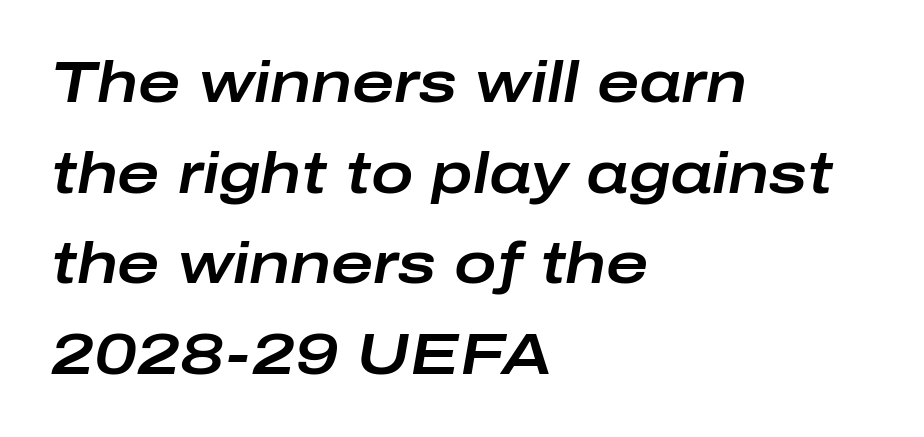
Baseline-to-baseline distance is the conventional proportion of letter height. The letters advance in unequal steps, a hallmark of proportional type. Words float on clear page, feet unadorned. Words appear dense and cohesive because spacing is normal. Observe the lean: these are italic letterforms. A student would call this left alignment; a typographer would say flush left, rag right.
